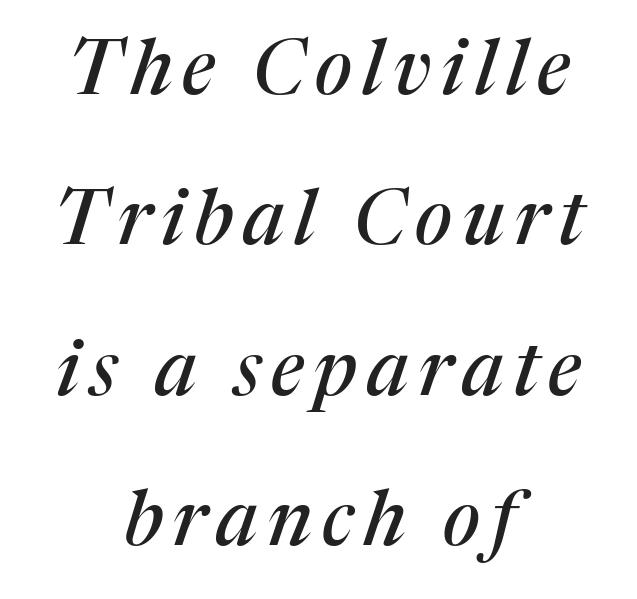
{"serif": "yes", "italic": "yes", "lean": "right", "slant_degrees": 17, "width": "normal", "stroke_contrast": "medium", "x_height": "medium", "monospaced": "no", "underline": "no", "align": "center", "line_spacing": "loose", "line_spacing_ratio": 1.98, "glyph_px": 76}
